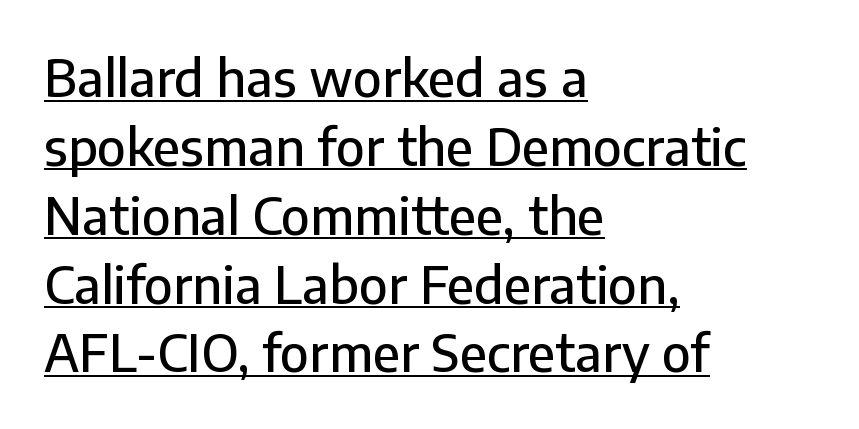
The image shows 51 px sans-serif type, upright; set left-aligned, normal line spacing (1.35x), normal letter spacing, underlined; low stroke contrast and a medium x-height.
